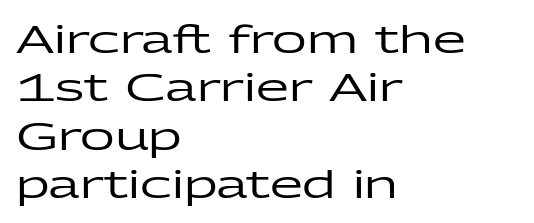
The image shows 38 px wide sans-serif type, upright; set left-aligned, normal line spacing (1.27x), normal letter spacing, not underlined; low stroke contrast and a medium x-height.
